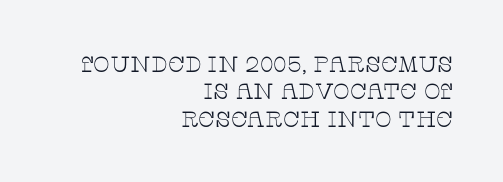
The image shows 22 px text type, upright; set right-aligned, line spacing 1.24x, normal letter spacing, not underlined.
